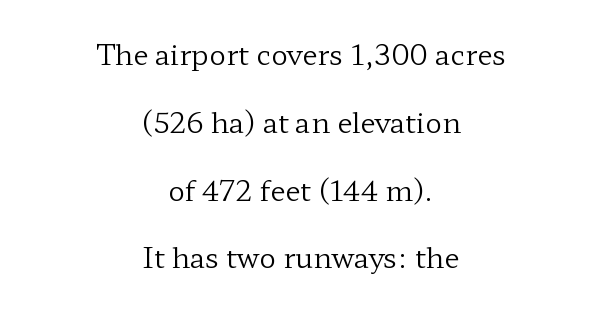
Is there any slant? The stems are plumb. Each word holds together tightly as a unit, with standard inter-letter gaps. Baseline-to-baseline distance is far greater than the letter height. Stems and bowls with no extra thickness — not bold.
